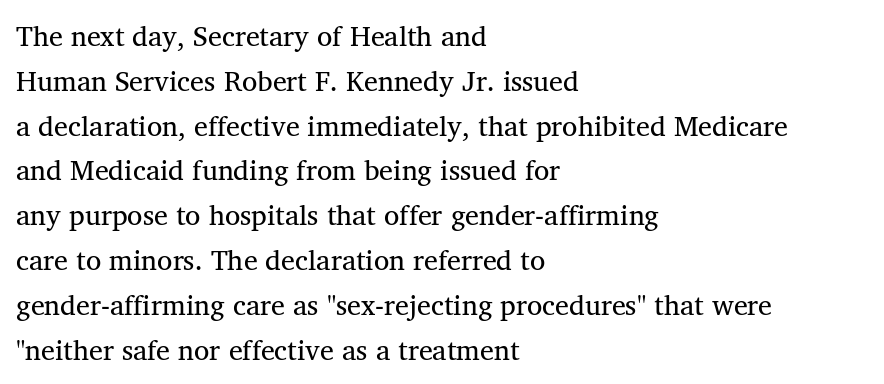
The image shows 28 px regular-weight serif type; set left-aligned, normal line spacing (1.6x), normal letter spacing, not underlined; medium stroke contrast and a medium x-height.
